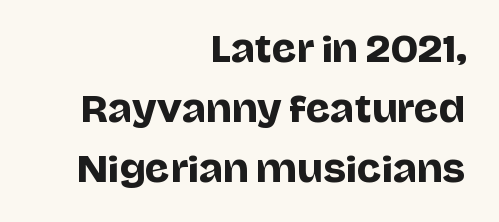
The passage shown has conventional tracking throughout. The letters stand upright; this is a roman face. The passage shown is not underscored anywhere. Note the varied advance widths — an 'i' is clearly narrower than an 'm'. Line endings align vertically; line beginnings do not.
